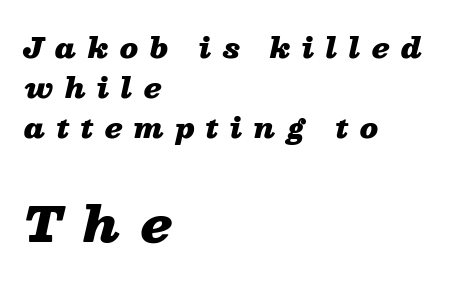
{"italic": "yes", "lean": "right", "slant_degrees": 13, "bold": "yes", "weight": "heavy", "width": "wide", "stroke_contrast": "low", "x_height": "medium", "monospaced": "no", "underline": "no", "align": "left", "line_spacing": "normal", "line_spacing_ratio": 1.48, "letter_spacing": "wide", "letter_spacing_em": 0.42, "larger_block": "second", "size_ratio": 1.78, "glyph_px": 48}
